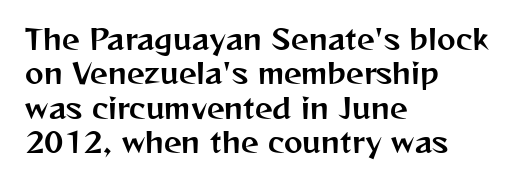
The image shows 28 px sans-serif type, upright; set left-aligned, line spacing 1.23x, normal letter spacing, not underlined; medium stroke contrast and a medium x-height.
